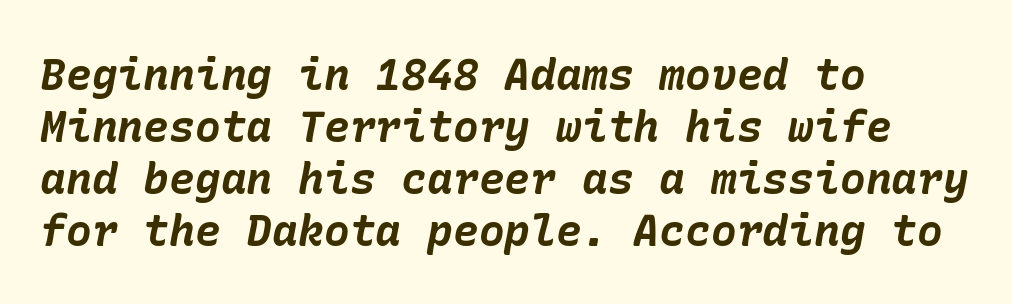
Q: Is the text bold? A: Yes.
Q: Is the text italic (slanted)? A: Yes, it leans right by about 10 degrees.
Q: Is the text underlined? A: No.
Q: How is the paragraph aligned? A: Left-aligned.
Q: Is the spacing between letters normal or unusually wide? A: Normal.
Q: Width (condensed, normal, or wide)? A: Normal.
Q: Stroke contrast? A: Low.
Q: x-height? A: Medium.
